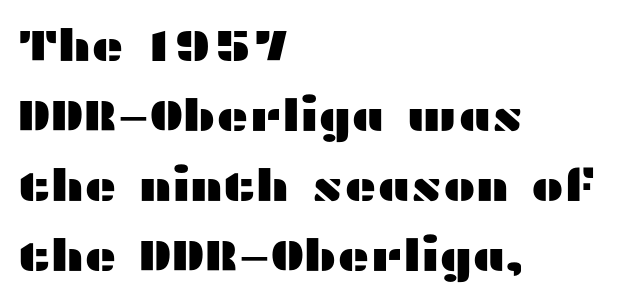
In CSS terms this would be text-align: left. Decoration check: the copy has no underline. What kind of face is this? One without serifs — a sans. The lettering stays uniformly vertical, giving the passage a roman look. One glance says typical: line gaps are just what's usual. Each letter keeps its own natural width here, so spacing adapts to shape.
